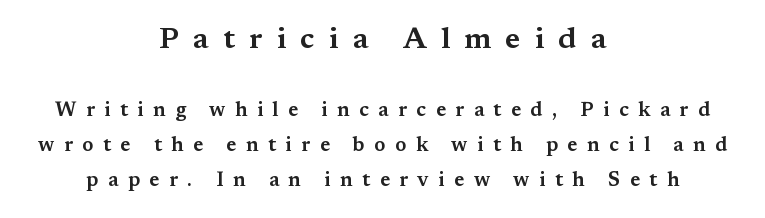
{"serif": "yes", "italic": "no", "width": "wide", "stroke_contrast": "medium", "x_height": "medium", "monospaced": "no", "underline": "no", "align": "center", "line_spacing_ratio": 1.75, "letter_spacing": "wide", "letter_spacing_em": 0.47, "larger_block": "first", "size_ratio": 1.5, "glyph_px": 30}
